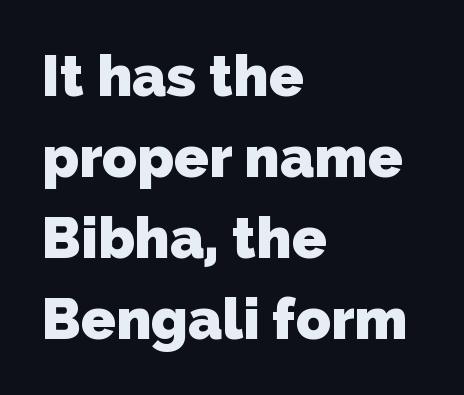
Q: Is the text bold? A: Yes.
Q: Is the typeface a serif or a sans-serif typeface? A: Sans-serif.
Q: Is the text underlined? A: No.
Q: How is the paragraph aligned? A: Left-aligned.
Q: Is the spacing between letters normal or unusually wide? A: Normal.
Q: Is the spacing between lines tight, normal or loose? A: Normal.
Q: Width (condensed, normal, or wide)? A: Normal.
Q: Stroke contrast? A: Low.
Q: x-height? A: Medium.
Q: Monospaced? A: No.
